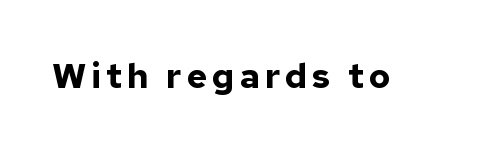
Q: Is the text bold? A: Yes.
Q: Is the text italic (slanted)? A: No, it is upright.
Q: Is the typeface a serif or a sans-serif typeface? A: Sans-serif.
Q: Is the text underlined? A: No.
Q: Width (condensed, normal, or wide)? A: Normal.
Q: Stroke contrast? A: Low.
Q: x-height? A: Medium.
Q: Monospaced? A: No.
